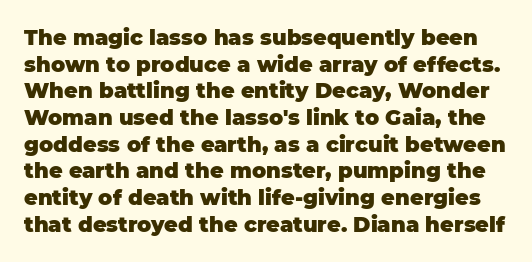
Tracking here is standard; glyphs follow each other at the usual distance. This is roman type, the default non-slanted kind. Descender tails drop into unmarked territory. Leading: standard. What weight is shown? A full bold with thick strokes.
